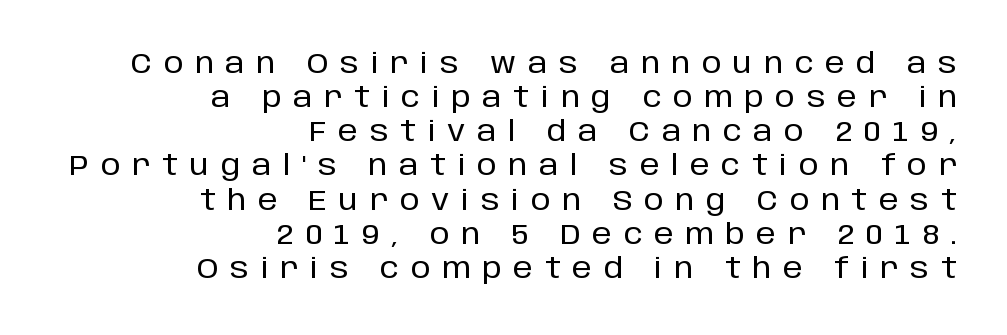
The image shows 28 px sans-serif type, upright; set right-aligned, line spacing 1.22x, unusually wide letter spacing (+0.42 em), not underlined; low stroke contrast and a large x-height.
